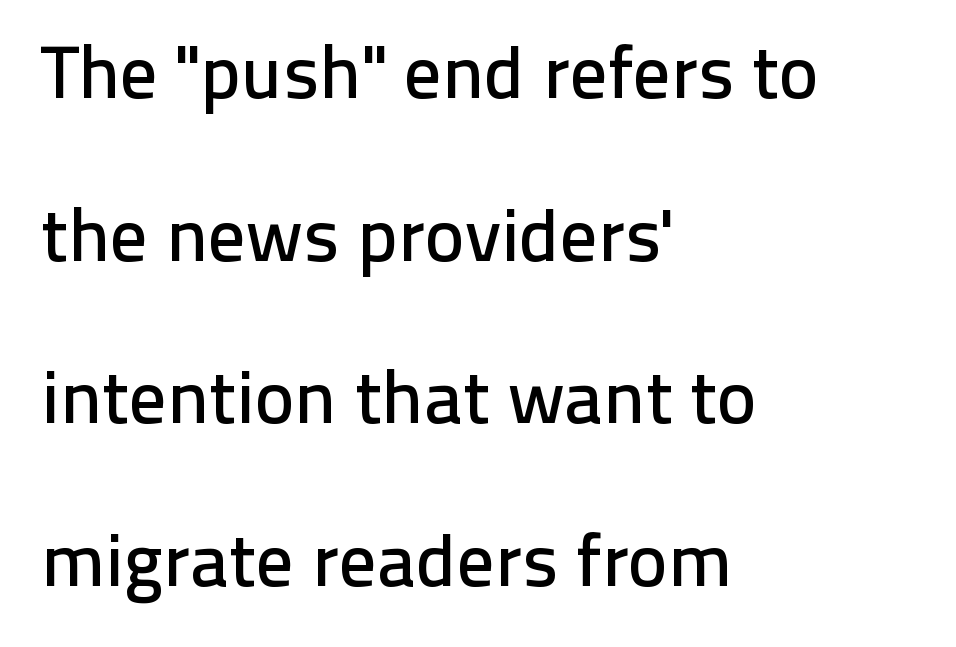
Classification — sans serif. Each letter keeps its own natural width here, so spacing adapts to shape. The letters stand upright; this is a roman face. Lines of text with bare space underneath. The gaps between neighbouring characters are ordinary and unremarkable.
